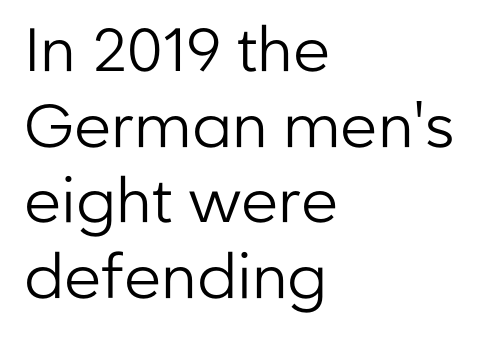
{"serif": "no", "italic": "no", "bold": "no", "weight": "regular", "width": "normal", "stroke_contrast": "low", "x_height": "medium", "monospaced": "no", "underline": "no", "align": "left", "line_spacing_ratio": 1.24, "letter_spacing": "normal", "letter_spacing_em": 0.0, "glyph_px": 61}
